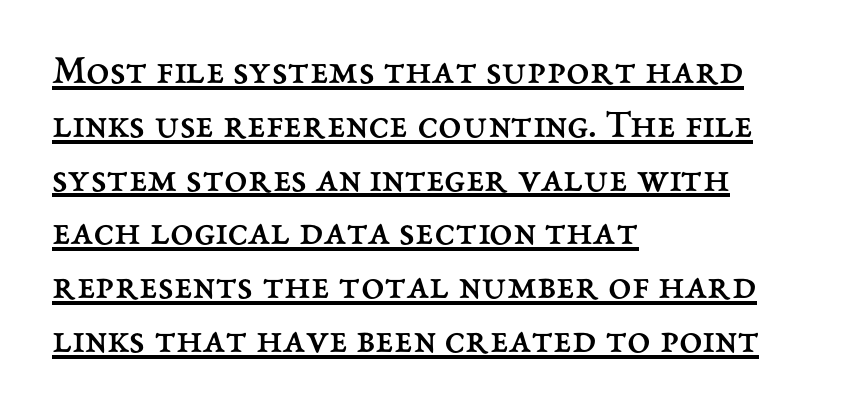
Q: Is the text bold? A: No.
Q: Is the text italic (slanted)? A: No, it is upright.
Q: Is the text underlined? A: Yes.
Q: How is the paragraph aligned? A: Left-aligned.
Q: Is the spacing between letters normal or unusually wide? A: Normal.
Q: Is the spacing between lines tight, normal or loose? A: Normal.
Q: Width (condensed, normal, or wide)? A: Normal.
Q: Stroke contrast? A: Medium.
Q: x-height? A: Medium.
Q: Monospaced? A: No.
